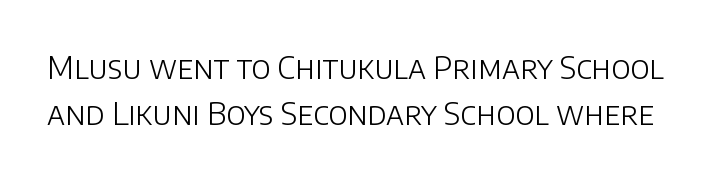
The image shows 31 px light sans-serif type, upright; set normal line spacing (1.47x), normal letter spacing, not underlined; low stroke contrast and a large x-height.
